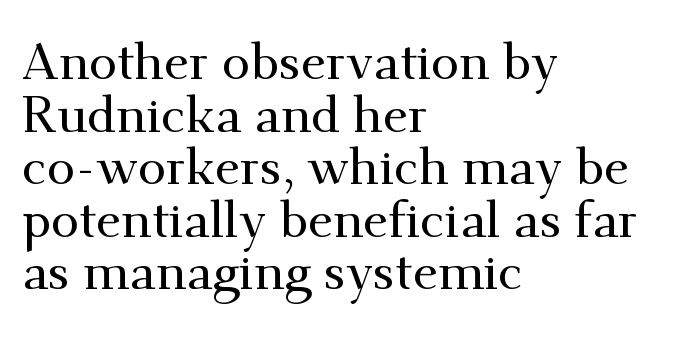
The image shows 51 px serif type, upright; set left-aligned, tight line spacing (1.03x), normal letter spacing, not underlined; medium stroke contrast and a small x-height.
